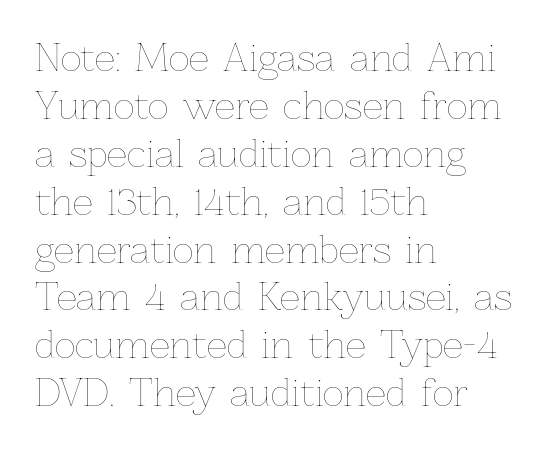
The image shows 36 px thin type, upright; set left-aligned, normal line spacing (1.33x), normal letter spacing, not underlined; low stroke contrast and a medium x-height.
